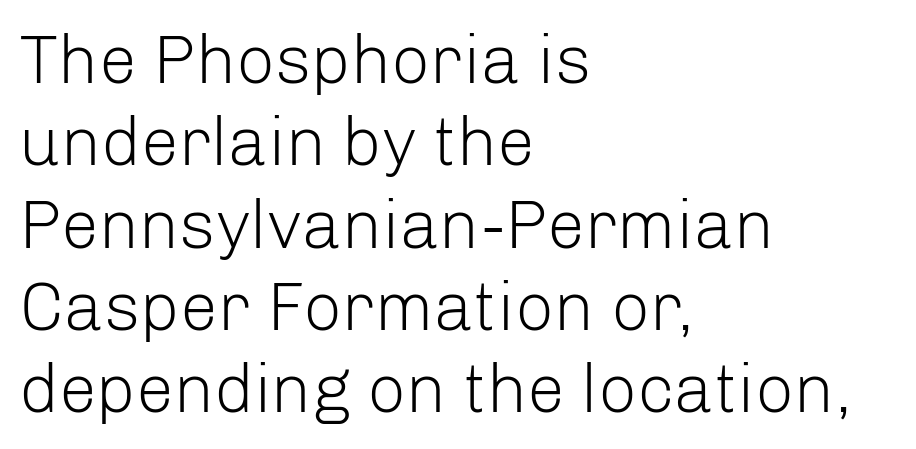
{"serif": "no", "italic": "no", "bold": "no", "weight": "light", "width": "normal", "stroke_contrast": "low", "x_height": "medium", "monospaced": "no", "underline": "no", "align": "left", "line_spacing_ratio": 1.21, "letter_spacing": "normal", "letter_spacing_em": 0.0, "glyph_px": 68}
